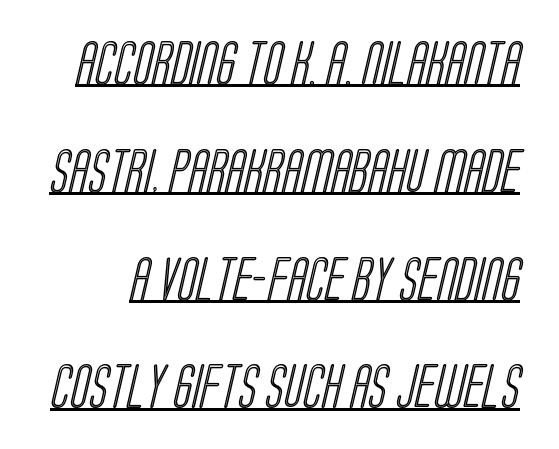
{"width": "condensed", "x_height": "large", "monospaced": "no", "underline": "yes", "line_spacing": "loose", "line_spacing_ratio": 2.45, "letter_spacing": "normal", "letter_spacing_em": 0.0, "glyph_px": 44}
